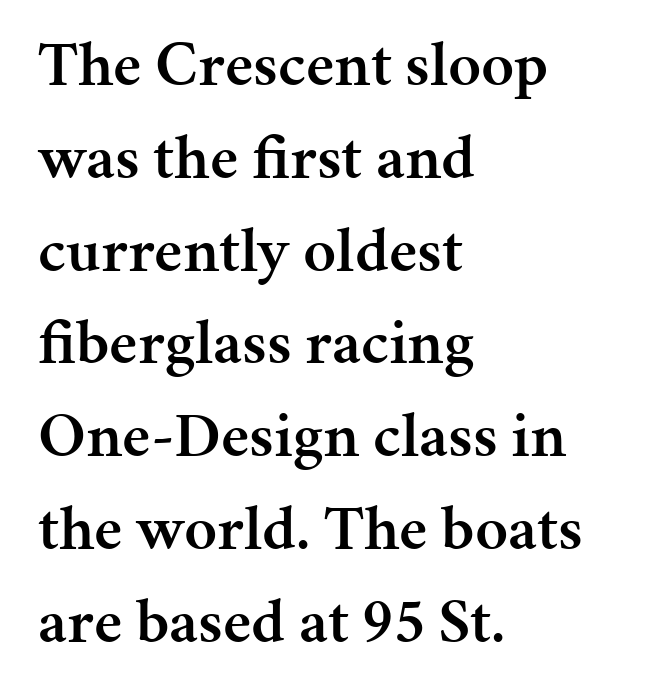
{"serif": "yes", "italic": "no", "bold": "semi", "weight": "semibold", "width": "normal", "stroke_contrast": "medium", "x_height": "medium", "monospaced": "no", "underline": "no", "align": "left", "line_spacing": "normal", "line_spacing_ratio": 1.45, "letter_spacing": "normal", "letter_spacing_em": 0.0, "glyph_px": 64}
